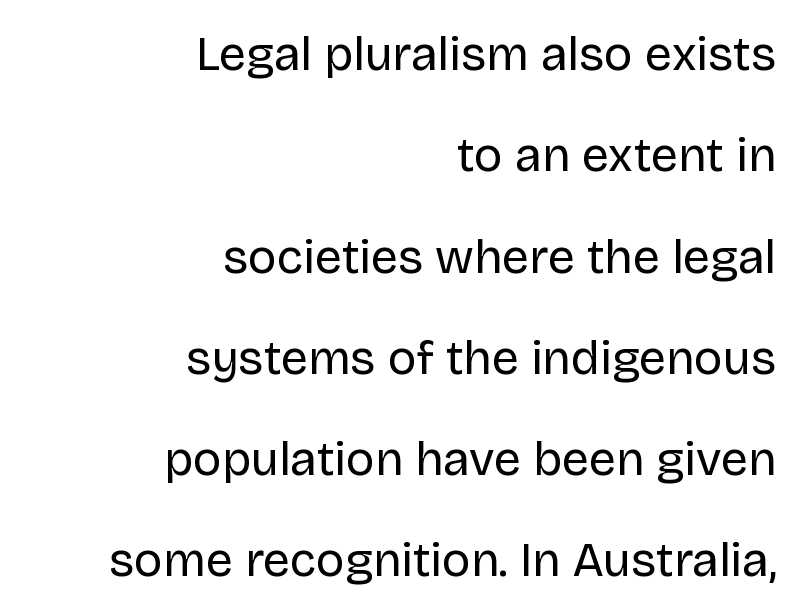
The image shows 48 px regular-weight sans-serif type, upright; set right-aligned, loose line spacing (2.11x), normal letter spacing, not underlined; low stroke contrast and a large x-height.
